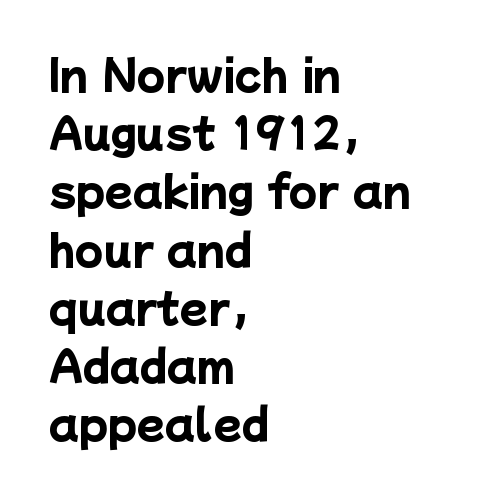
Each letter keeps its own natural width here, so spacing adapts to shape. The letterforms sit shoulder to shoulder at normal distance. Check where the strokes stop: nothing finishes them off — pure sans. Summary of vertical rhythm: regular, with standard interline spacing. Words float on clear page, feet unadorned. The lines are quadded left.
